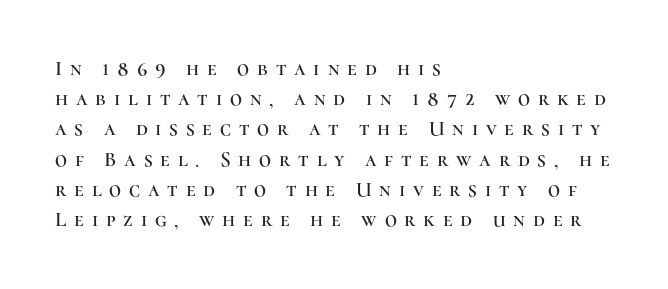
The image shows 21 px text type, upright; set left-aligned, normal line spacing (1.44x), unusually wide letter spacing (+0.37 em), not underlined.
